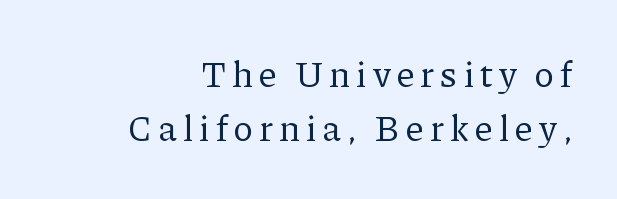
Weight: in the light-to-regular range. Is the block centered? No — it sits flush against the right margin. Each letter's strokes conclude with small projecting serifs. Each letter keeps its own natural width here, so spacing adapts to shape. Normally led — the rows are evenly, conventionally spaced. Descenders hang freely into open space.
